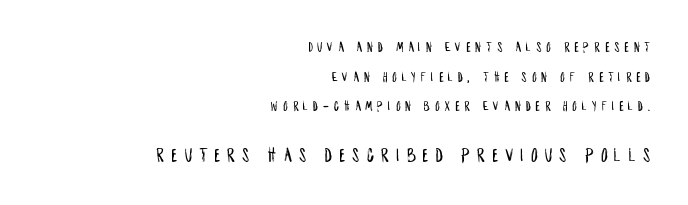
{"italic": "no", "underline": "no", "align": "right", "line_spacing": "loose", "line_spacing_ratio": 2.11, "letter_spacing": "wide", "letter_spacing_em": 0.37, "larger_block": "second", "size_ratio": 1.43, "glyph_px": 20}
